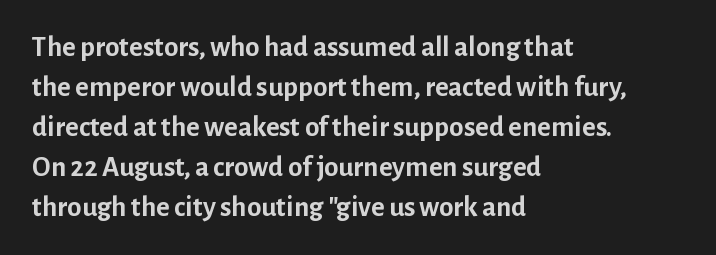
{"serif": "no", "italic": "no", "bold": "yes", "weight": "semibold", "width": "normal", "stroke_contrast": "low", "x_height": "medium", "monospaced": "no", "underline": "no", "align": "left", "line_spacing": "normal", "line_spacing_ratio": 1.38, "letter_spacing": "normal", "letter_spacing_em": 0.0, "glyph_px": 29}
